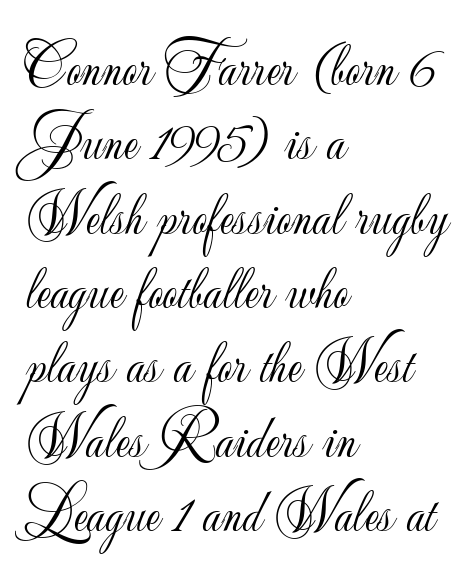
A typesetter would call this proportional, since set widths differ per character. I'd call this a sans setting — the letters go barefoot. The lines are quadded left. Counters stay open thanks to moderate or lighter strokes.
